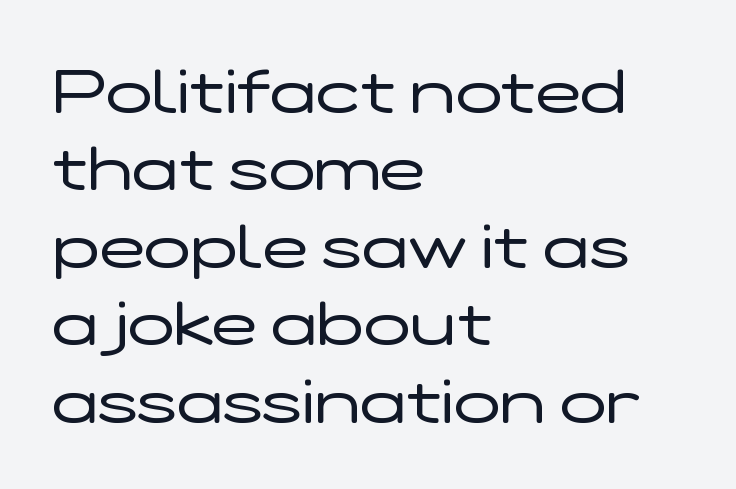
{"serif": "no", "italic": "no", "bold": "no", "weight": "regular", "width": "wide", "stroke_contrast": "low", "x_height": "medium", "monospaced": "no", "underline": "no", "align": "left", "line_spacing": "normal", "line_spacing_ratio": 1.27, "letter_spacing": "normal", "letter_spacing_em": 0.0, "glyph_px": 61}
